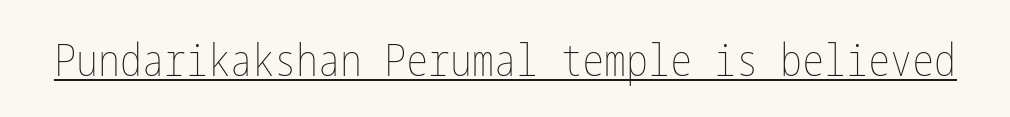
{"italic": "no", "bold": "no", "weight": "thin", "width": "condensed", "stroke_contrast": "low", "x_height": "medium", "underline": "yes", "letter_spacing": "normal", "letter_spacing_em": 0.0, "glyph_px": 44}
